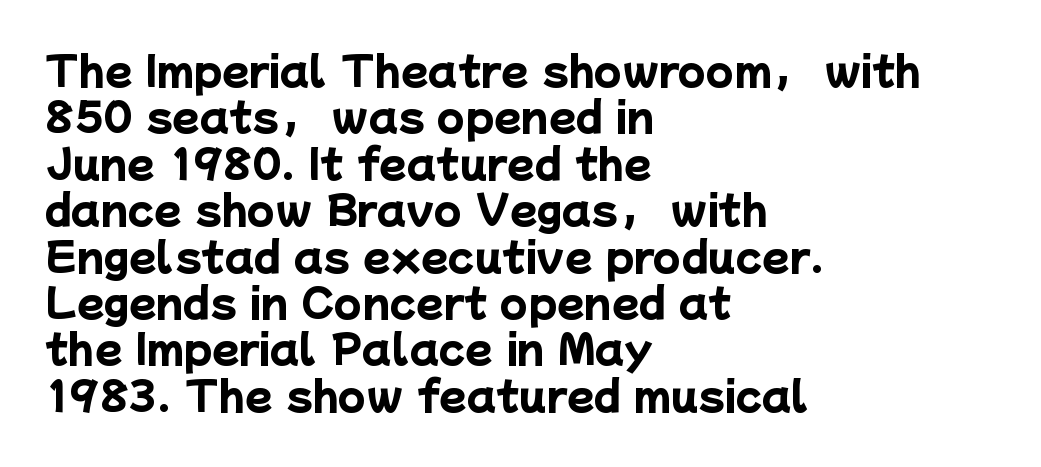
The image shows 40 px heavy sans-serif type; set left-aligned, line spacing 1.16x, normal letter spacing, not underlined; low stroke contrast and a medium x-height.
